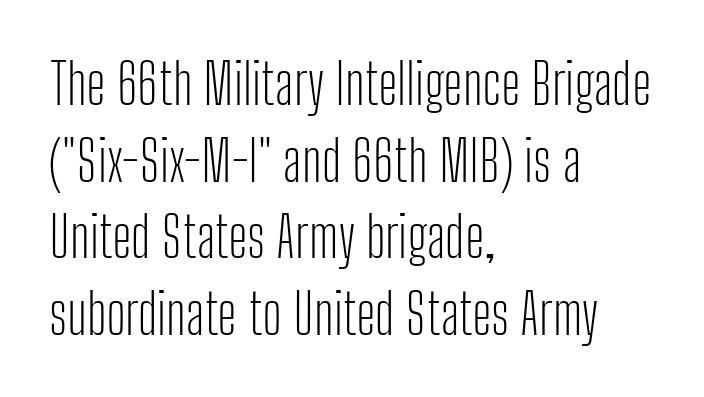
The image shows 56 px light, condensed sans-serif type, upright; set left-aligned, normal line spacing (1.37x), normal letter spacing, not underlined; low stroke contrast and a medium x-height.
